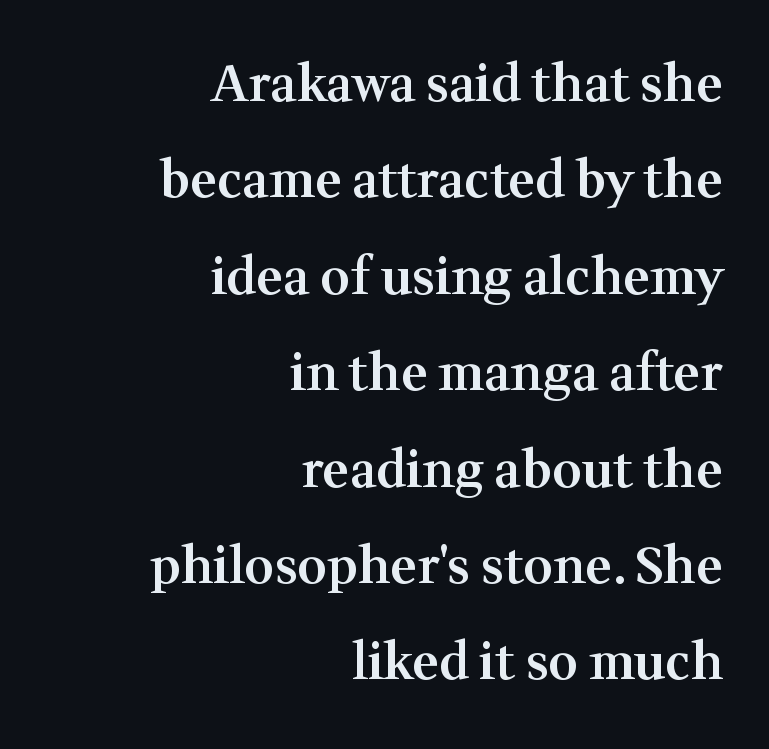
This sample has the flowing, uneven cadence of proportional lettering. Every stem runs plumb, perpendicular to the baseline. Any mark beneath the type? The region is blank. As a designer I'd log this as weight 600, semibold. I'd call this a serif setting — the letters wear small feet. The horizontal fit of the characters is conventional and even.
